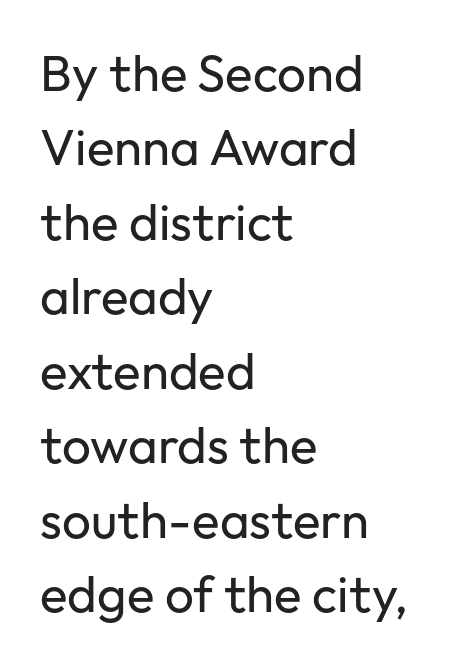
The image shows 51 px regular-weight sans-serif type, upright; set left-aligned, normal line spacing (1.46x), normal letter spacing, not underlined; low stroke contrast and a medium x-height.
